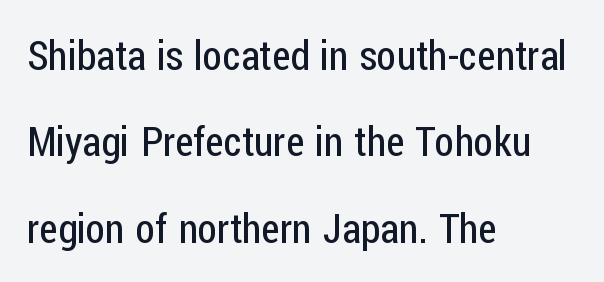
{"serif": "no", "italic": "no", "bold": "no", "weight": "regular", "width": "condensed", "stroke_contrast": "low", "x_height": "medium", "monospaced": "no", "underline": "no", "align": "left", "line_spacing": "loose", "line_spacing_ratio": 2.16, "letter_spacing": "normal", "letter_spacing_em": 0.0, "glyph_px": 40}
